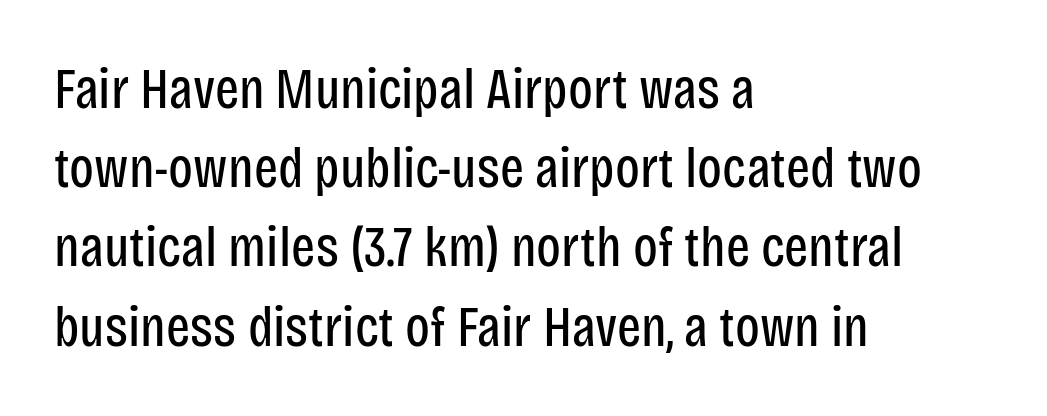
{"serif": "no", "italic": "no", "bold": "no", "weight": "regular", "width": "condensed", "stroke_contrast": "low", "x_height": "large", "monospaced": "no", "underline": "no", "align": "left", "line_spacing": "normal", "line_spacing_ratio": 1.39, "letter_spacing": "normal", "letter_spacing_em": 0.0, "glyph_px": 57}
